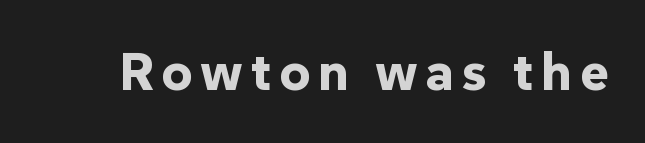
{"serif": "no", "italic": "no", "bold": "yes", "weight": "bold", "width": "normal", "stroke_contrast": "low", "x_height": "medium", "monospaced": "no", "underline": "no", "glyph_px": 54}
